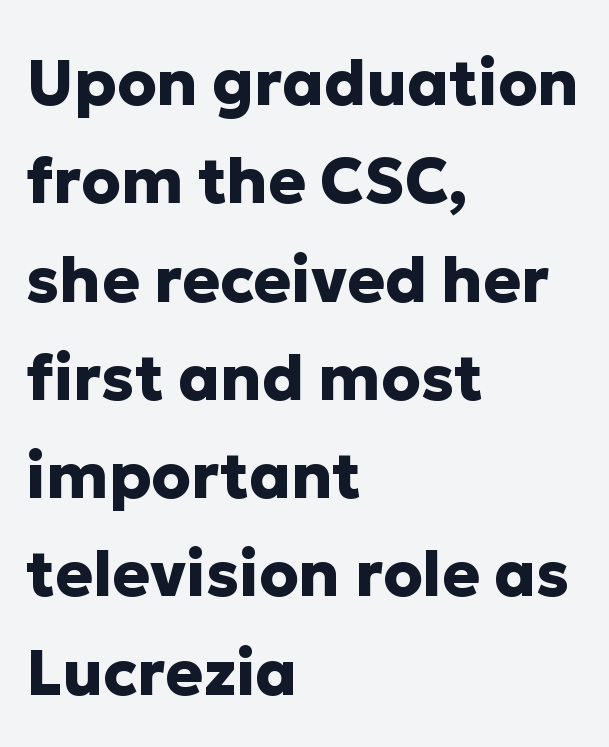
Q: Is the text bold? A: Yes.
Q: Is the text italic (slanted)? A: No, it is upright.
Q: Is the typeface a serif or a sans-serif typeface? A: Sans-serif.
Q: Is the text underlined? A: No.
Q: How is the paragraph aligned? A: Left-aligned.
Q: Is the spacing between letters normal or unusually wide? A: Normal.
Q: Is the spacing between lines tight, normal or loose? A: Normal.
Q: Width (condensed, normal, or wide)? A: Normal.
Q: Stroke contrast? A: Low.
Q: x-height? A: Medium.
Q: Monospaced? A: No.
